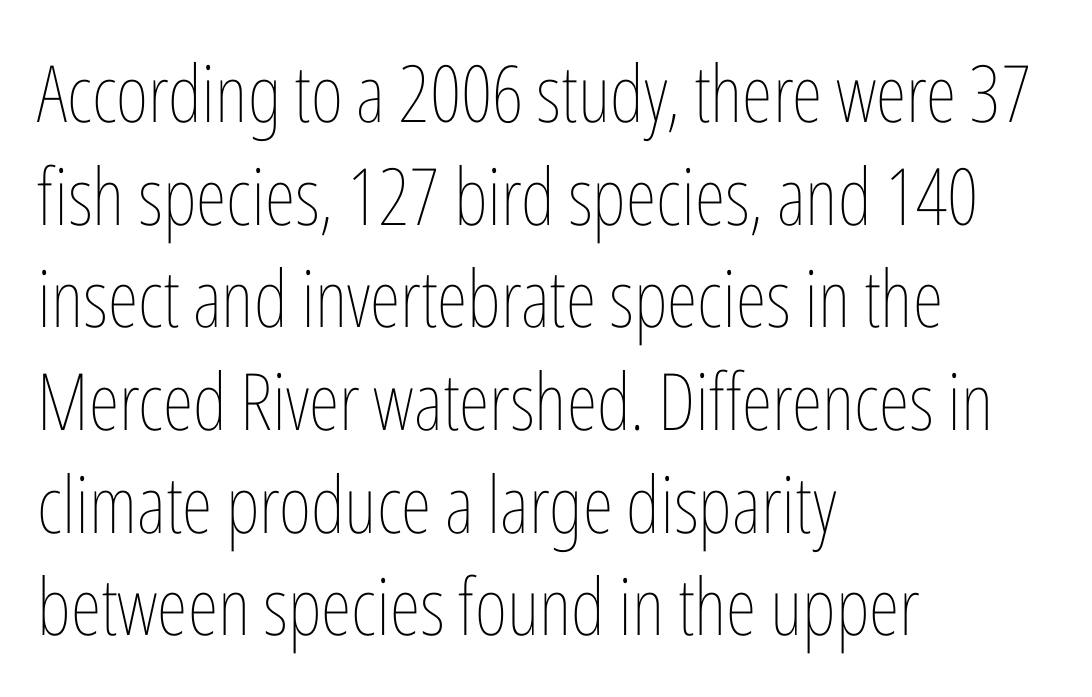
Q: Is the text bold? A: No.
Q: Is the text italic (slanted)? A: No, it is upright.
Q: Is the text underlined? A: No.
Q: How is the paragraph aligned? A: Left-aligned.
Q: Is the spacing between letters normal or unusually wide? A: Normal.
Q: Is the spacing between lines tight, normal or loose? A: Normal.
Q: Width (condensed, normal, or wide)? A: Condensed.
Q: Stroke contrast? A: Low.
Q: x-height? A: Medium.
Q: Monospaced? A: No.
